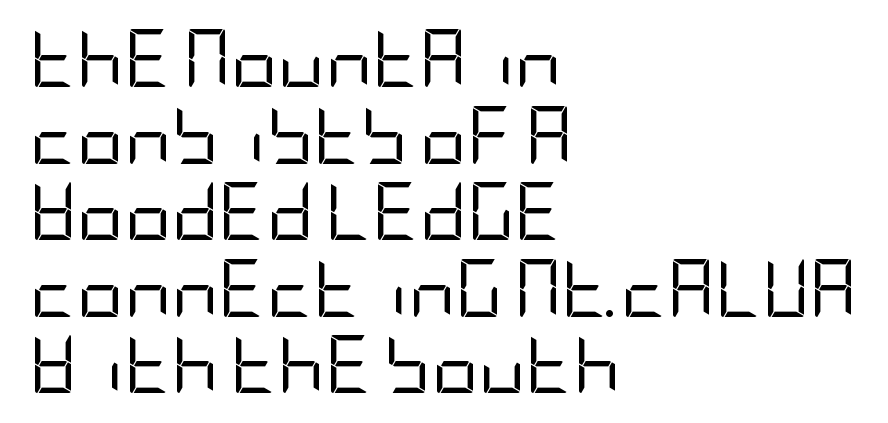
{"serif": "no", "italic": "no", "bold": "no", "weight": "regular", "width": "condensed", "stroke_contrast": "low", "x_height": "large", "underline": "no", "align": "left", "line_spacing": "normal", "line_spacing_ratio": 1.32, "letter_spacing": "normal", "letter_spacing_em": 0.0, "glyph_px": 58}
